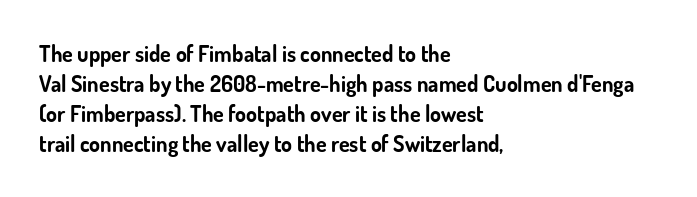
{"italic": "no", "bold": "yes", "underline": "no", "align": "left", "line_spacing": "normal", "line_spacing_ratio": 1.36, "letter_spacing": "normal", "letter_spacing_em": 0.0, "glyph_px": 22}
